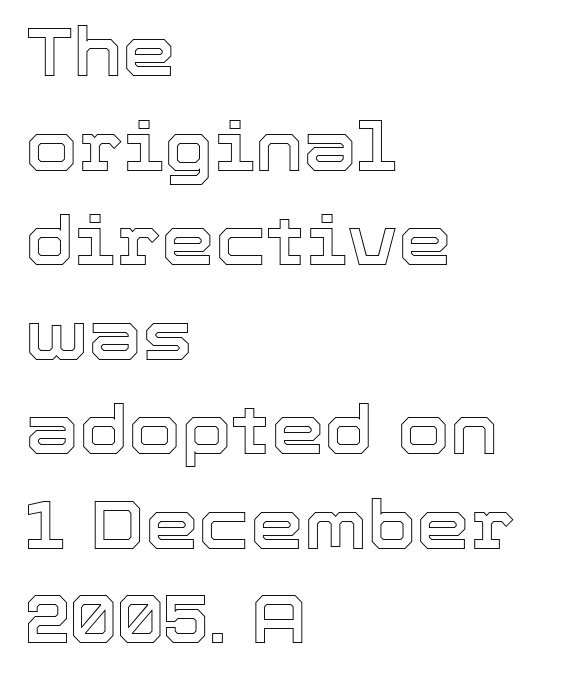
The image shows 68 px text type, upright; set left-aligned, normal line spacing (1.39x), normal letter spacing, not underlined; a medium x-height.
